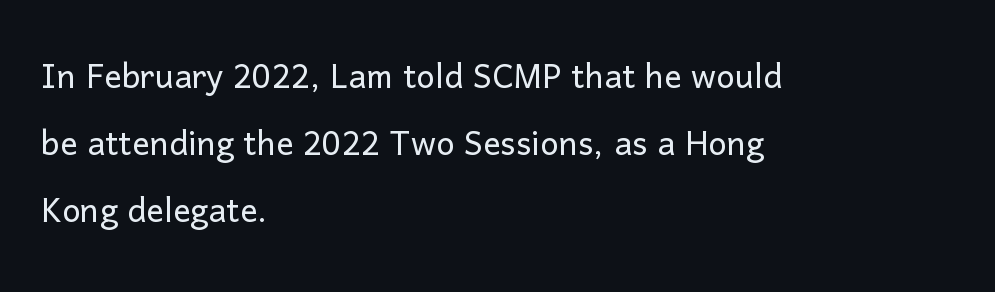
Q: Is the text bold? A: No.
Q: Is the text italic (slanted)? A: No, it is upright.
Q: Is the typeface a serif or a sans-serif typeface? A: Sans-serif.
Q: Is the text underlined? A: No.
Q: How is the paragraph aligned? A: Left-aligned.
Q: Is the spacing between letters normal or unusually wide? A: Normal.
Q: Is the spacing between lines tight, normal or loose? A: Normal.
Q: Width (condensed, normal, or wide)? A: Normal.
Q: Stroke contrast? A: Low.
Q: x-height? A: Medium.
Q: Monospaced? A: No.
